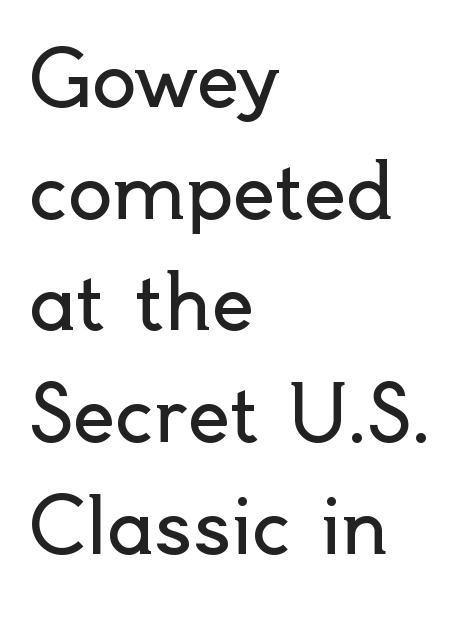
The image shows 74 px regular-weight sans-serif type, upright; set left-aligned, normal line spacing (1.51x), normal letter spacing, not underlined; a small x-height.
